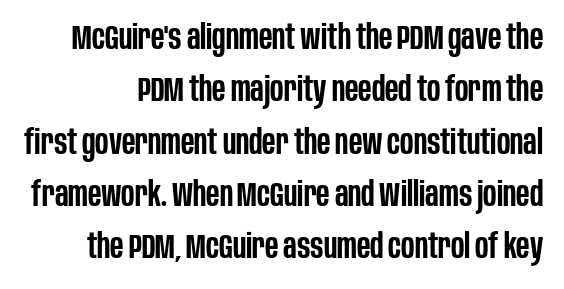
{"serif": "no", "italic": "no", "bold": "semi", "weight": "semibold", "width": "condensed", "stroke_contrast": "low", "x_height": "large", "monospaced": "no", "underline": "no", "line_spacing": "normal", "line_spacing_ratio": 1.54, "letter_spacing": "normal", "letter_spacing_em": 0.0, "glyph_px": 34}
